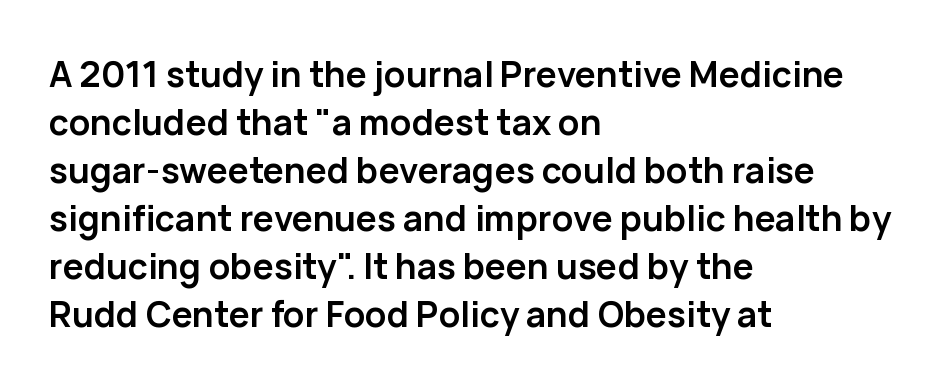
Q: Is the text bold? A: Yes.
Q: Is the text italic (slanted)? A: No, it is upright.
Q: Is the typeface a serif or a sans-serif typeface? A: Sans-serif.
Q: Is the text underlined? A: No.
Q: How is the paragraph aligned? A: Left-aligned.
Q: Is the spacing between letters normal or unusually wide? A: Normal.
Q: Is the spacing between lines tight, normal or loose? A: Normal.
Q: Width (condensed, normal, or wide)? A: Normal.
Q: Stroke contrast? A: Low.
Q: x-height? A: Medium.
Q: Monospaced? A: No.
